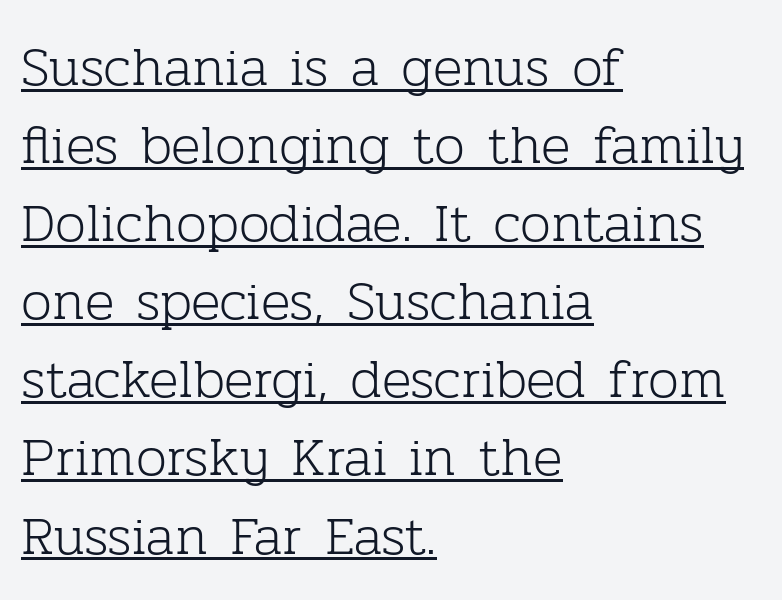
{"serif": "yes", "italic": "no", "bold": "no", "weight": "light", "width": "normal", "stroke_contrast": "low", "x_height": "medium", "monospaced": "no", "underline": "yes", "align": "left", "line_spacing": "normal", "line_spacing_ratio": 1.42, "letter_spacing": "normal", "letter_spacing_em": 0.0, "glyph_px": 55}
